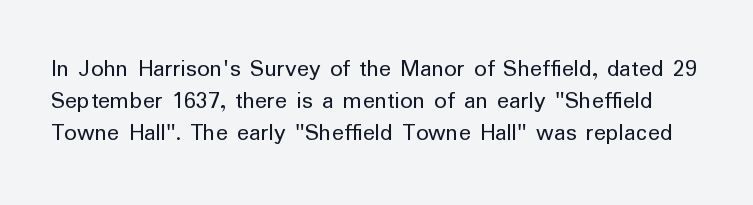
The image shows 25 px text type, upright; set normal line spacing (1.29x), normal letter spacing, not underlined.
